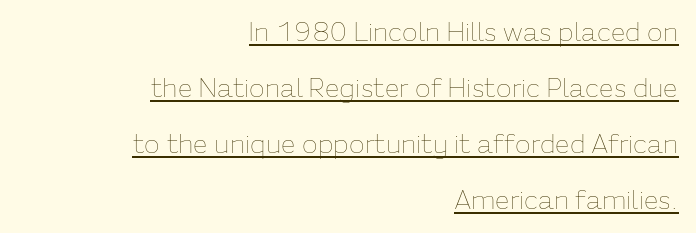
The image shows 26 px text type, upright; set right-aligned, loose line spacing (2.15x), normal letter spacing, underlined.
